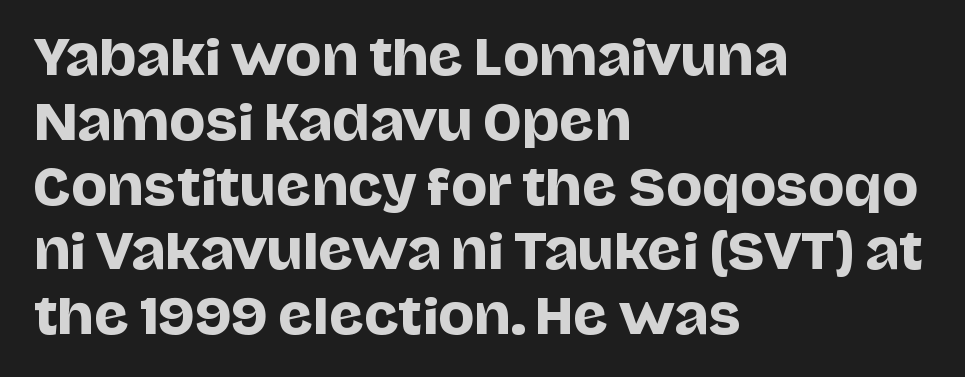
The image shows 48 px sans-serif type, upright; set left-aligned, normal line spacing (1.35x), normal letter spacing, not underlined; low stroke contrast and a large x-height.
